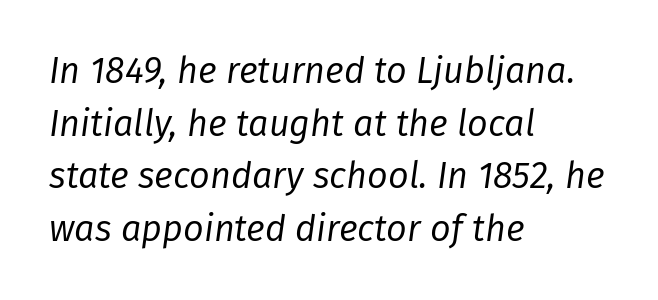
Q: Is the text bold? A: No.
Q: Is the text italic (slanted)? A: Yes, it leans right by about 8 degrees.
Q: Is the text underlined? A: No.
Q: How is the paragraph aligned? A: Left-aligned.
Q: Is the spacing between letters normal or unusually wide? A: Normal.
Q: Is the spacing between lines tight, normal or loose? A: Normal.
Q: Width (condensed, normal, or wide)? A: Normal.
Q: Stroke contrast? A: Low.
Q: x-height? A: Medium.
Q: Monospaced? A: No.
